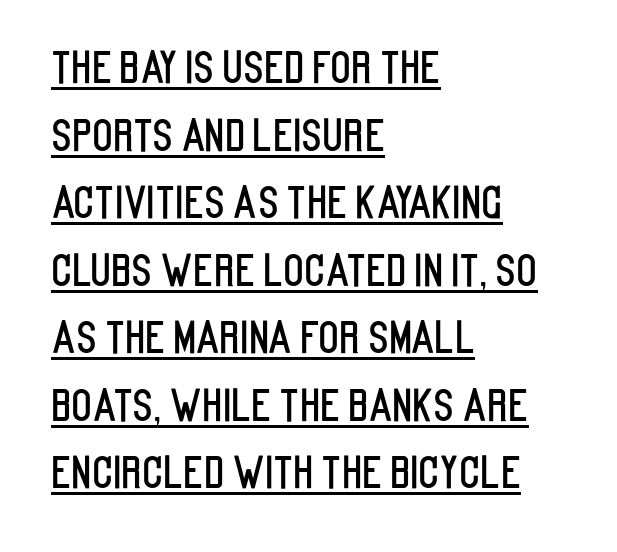
The image shows 43 px condensed sans-serif type, upright; set left-aligned, normal line spacing (1.57x), normal letter spacing, underlined; low stroke contrast and a large x-height.
